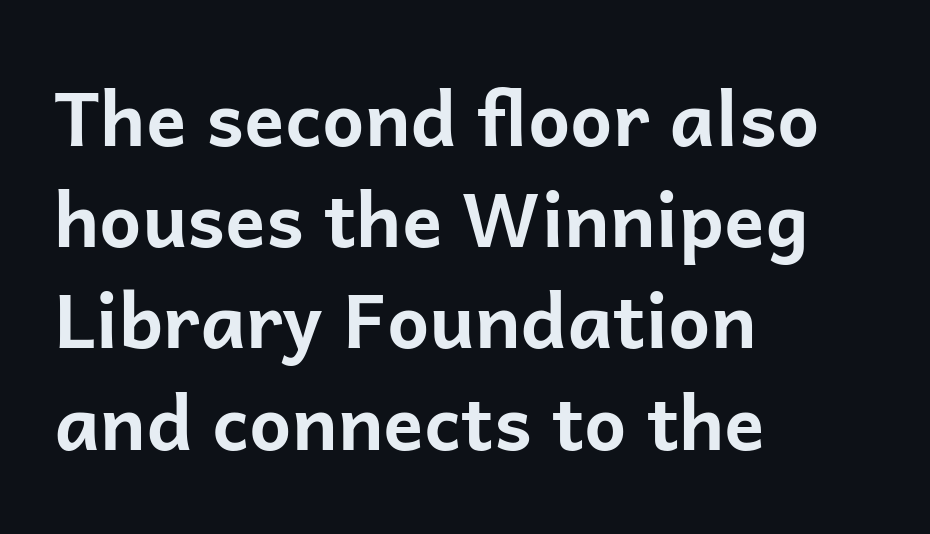
Q: Is the text bold? A: Yes.
Q: Is the text italic (slanted)? A: No, it is upright.
Q: Is the typeface a serif or a sans-serif typeface? A: Sans-serif.
Q: Is the text underlined? A: No.
Q: How is the paragraph aligned? A: Left-aligned.
Q: Is the spacing between letters normal or unusually wide? A: Normal.
Q: Is the spacing between lines tight, normal or loose? A: Normal.
Q: Width (condensed, normal, or wide)? A: Normal.
Q: Stroke contrast? A: Low.
Q: x-height? A: Medium.
Q: Monospaced? A: No.
